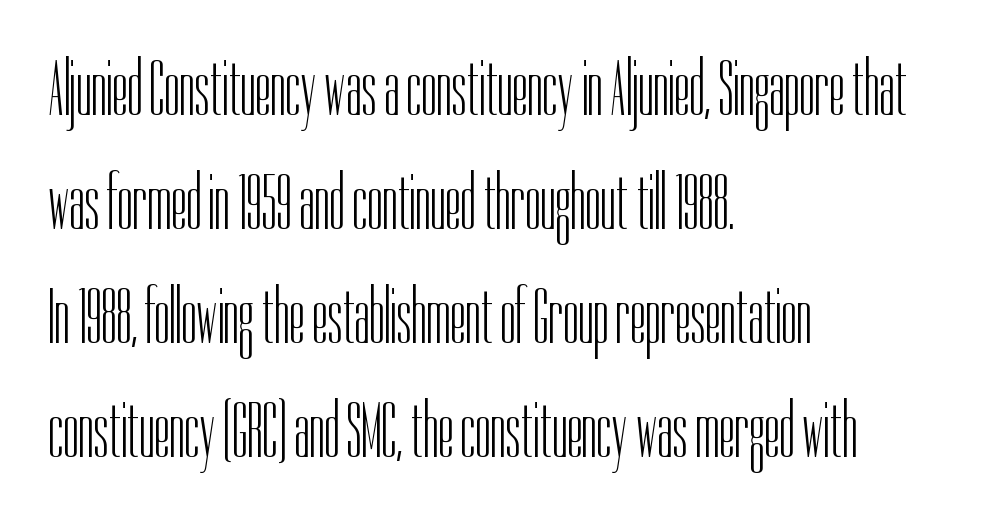
{"serif": "no", "italic": "no", "bold": "no", "weight": "light", "width": "condensed", "stroke_contrast": "low", "x_height": "medium", "monospaced": "no", "underline": "no", "align": "left", "line_spacing": "normal", "line_spacing_ratio": 1.46, "letter_spacing": "normal", "letter_spacing_em": 0.0, "glyph_px": 78}
